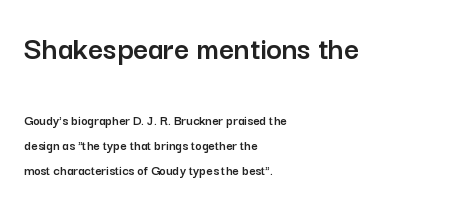
Q: Is the text italic (slanted)? A: No, it is upright.
Q: Is the typeface a serif or a sans-serif typeface? A: Sans-serif.
Q: Is the text underlined? A: No.
Q: How is the paragraph aligned? A: Left-aligned.
Q: Is the spacing between letters normal or unusually wide? A: Normal.
Q: Which block of text is set in a larger size, the first (top) or the second (bottom)? A: The first (top) one.
Q: Width (condensed, normal, or wide)? A: Normal.
Q: Stroke contrast? A: Low.
Q: x-height? A: Medium.
Q: Monospaced? A: No.
